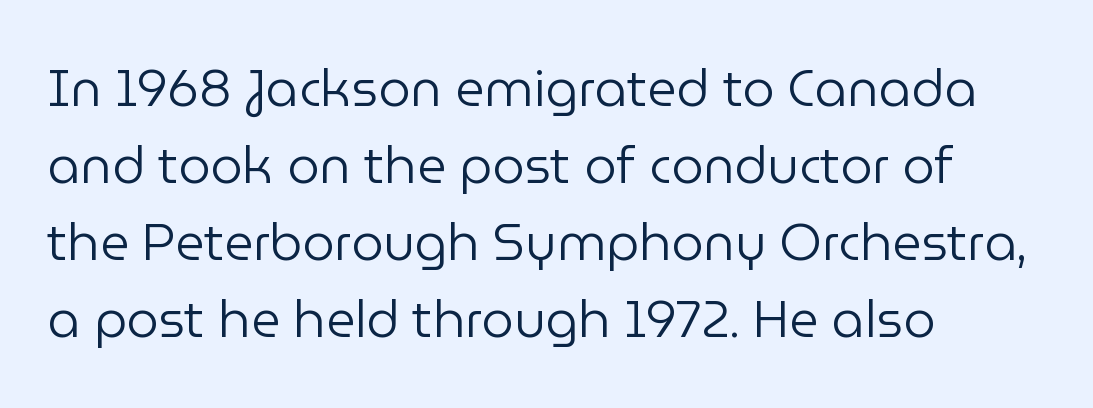
Q: Is the text bold? A: No.
Q: Is the text italic (slanted)? A: No, it is upright.
Q: Is the typeface a serif or a sans-serif typeface? A: Sans-serif.
Q: Is the text underlined? A: No.
Q: How is the paragraph aligned? A: Left-aligned.
Q: Is the spacing between letters normal or unusually wide? A: Normal.
Q: Is the spacing between lines tight, normal or loose? A: Normal.
Q: Width (condensed, normal, or wide)? A: Normal.
Q: Stroke contrast? A: Low.
Q: x-height? A: Medium.
Q: Monospaced? A: No.
